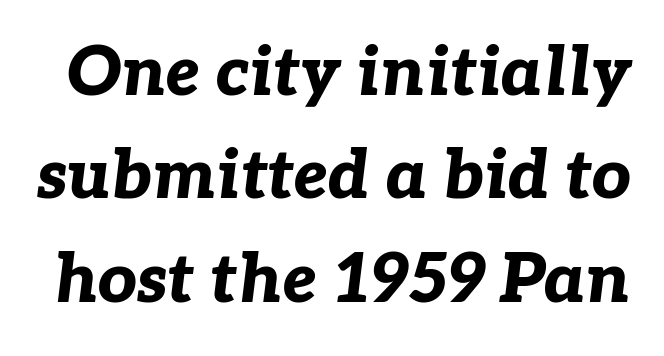
Horizontal bands of white between lines are of average thickness. The passage shown is typed in a proportional face where columns would drift. Heavy, bold letterforms. Tall strokes in this sample are angled rather than plumb.
